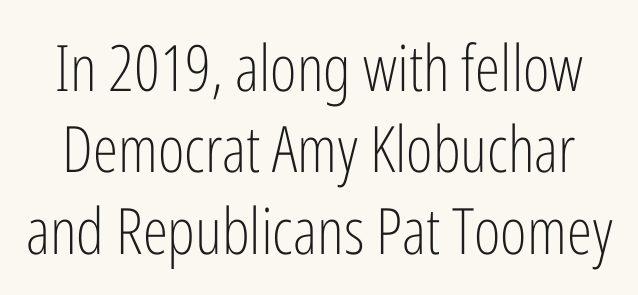
This is sans-serif lettering, the kind often seen on screens and signage. Beneath every word, the page is bare. Counters stay open thanks to moderate or lighter strokes. These lines were composed using upright roman letters. Default kerning and tracking; the words read as compact shapes.
